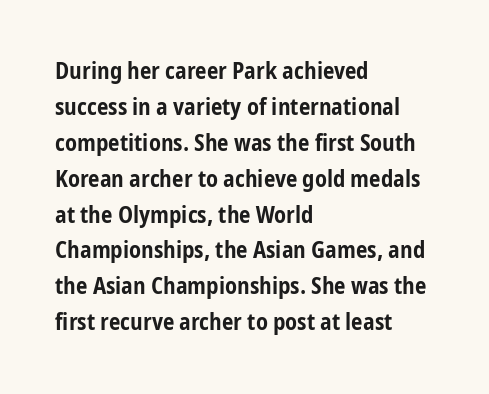
The image shows 23 px bold type, upright; set left-aligned, normal line spacing (1.56x), normal letter spacing, not underlined.
